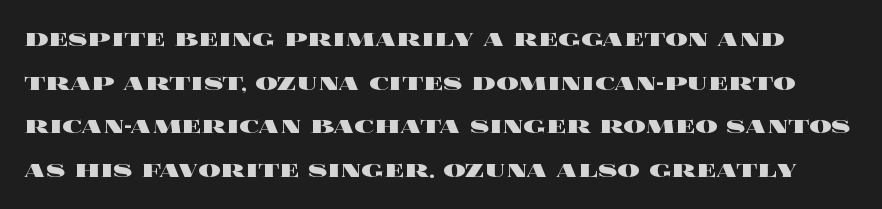
{"italic": "no", "bold": "yes", "weight": "heavy", "width": "wide", "x_height": "large", "monospaced": "no", "underline": "no", "line_spacing": "normal", "line_spacing_ratio": 1.56, "letter_spacing": "normal", "letter_spacing_em": 0.0, "glyph_px": 28}
